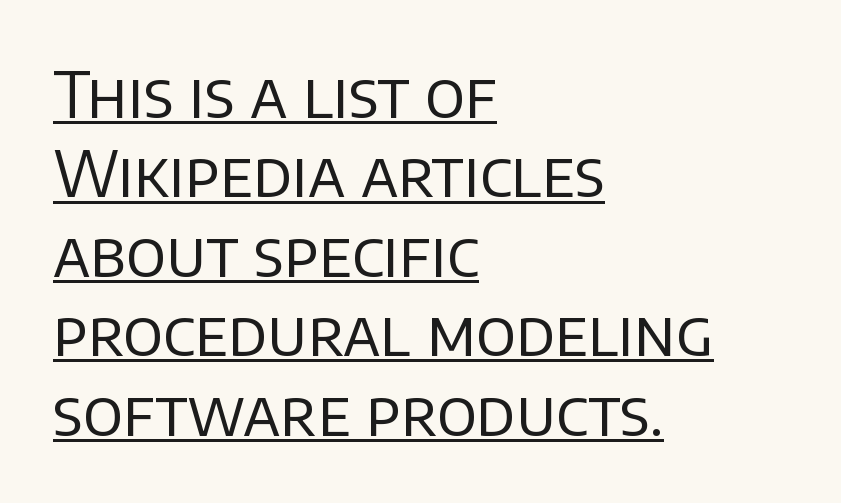
The image shows 63 px regular-weight sans-serif type, upright; set left-aligned, normal line spacing (1.26x), normal letter spacing, underlined; low stroke contrast and a large x-height.
